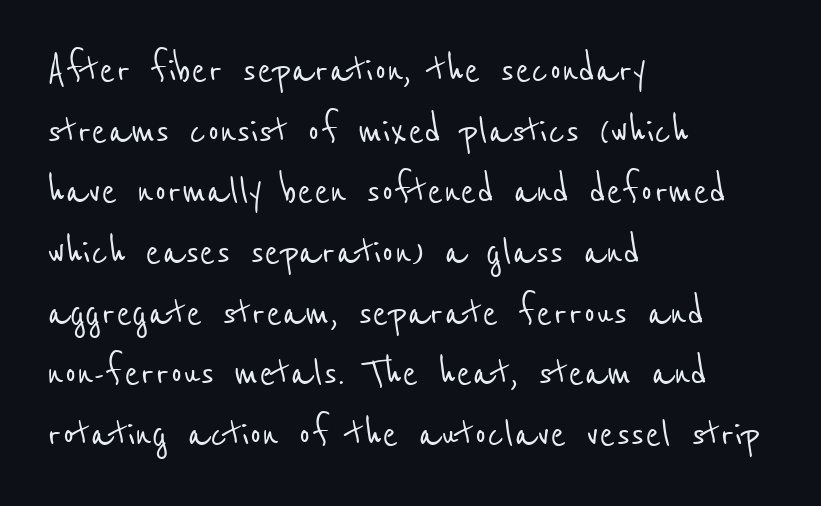
Q: Is the typeface a serif or a sans-serif typeface? A: Sans-serif.
Q: Is the text underlined? A: No.
Q: How is the paragraph aligned? A: Left-aligned.
Q: Is the spacing between letters normal or unusually wide? A: Normal.
Q: Is the spacing between lines tight, normal or loose? A: Normal.
Q: Width (condensed, normal, or wide)? A: Condensed.
Q: Stroke contrast? A: Low.
Q: x-height? A: Medium.
Q: Monospaced? A: No.
